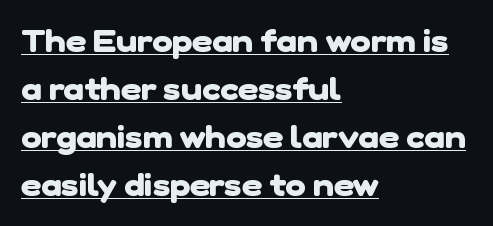
The image shows 31 px heavy sans-serif type; set left-aligned, normal line spacing (1.55x), normal letter spacing, underlined; low stroke contrast and a medium x-height.
